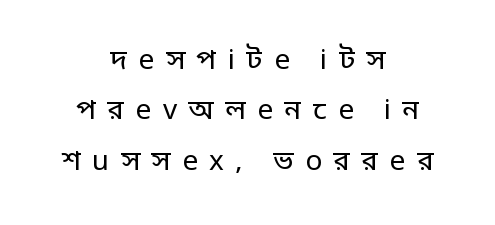
Letters have the restrained weight of plain body copy at most. Leftover space on each line is divided equally before and after the words. The gaps between neighbouring characters are conspicuously large. You could not count columns in this text — the font is proportionally spaced. Words float on clear page, feet unadorned. The axis of the letterforms is exactly vertical.
